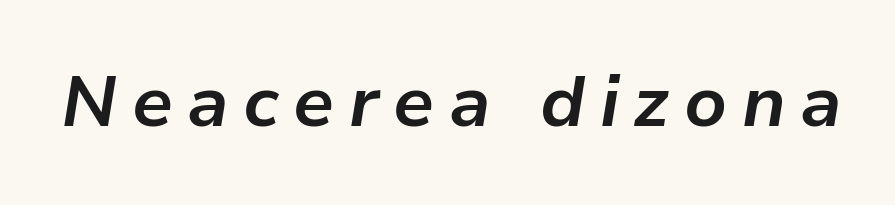
The image shows 72 px bold type, italic (leaning right); set unusually wide letter spacing (+0.2 em), not underlined; low stroke contrast and a medium x-height.
